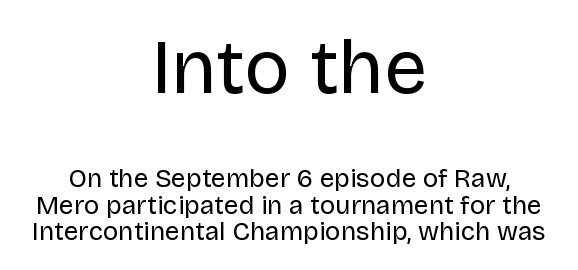
The weight would be labelled regular, book, light, or lighter still. Larger block? The one above; the one below is distinctly smaller. Think of a printed novel: that variable character pitch is what you see here. Compared with typical body copy, the letter spacing here is the same.
